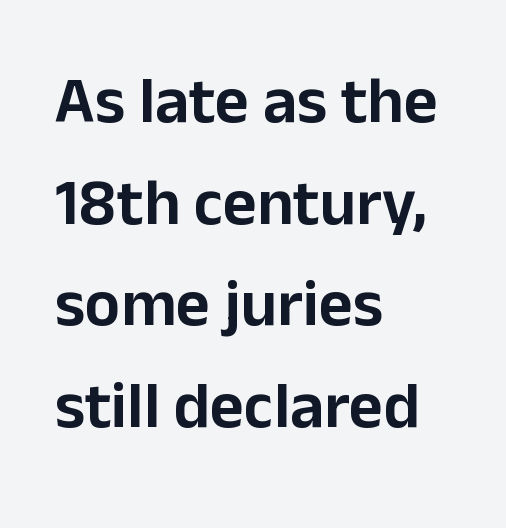
Casual observation: everything's shoved over to the left. A clean baseline with only descenders dipping below it. You could not count columns in this text — the font is proportionally spaced. If you drew a line through each stem, it would be perfectly vertical.
